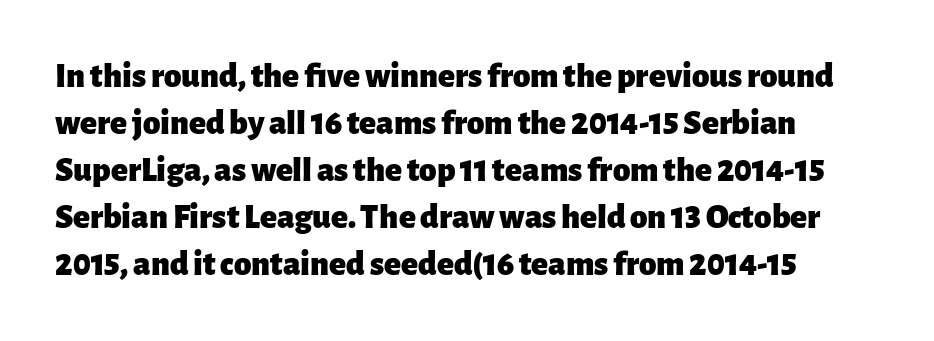
The image shows 35 px heavy sans-serif type, upright; set left-aligned, normal line spacing (1.34x), normal letter spacing, not underlined; low stroke contrast and a medium x-height.
